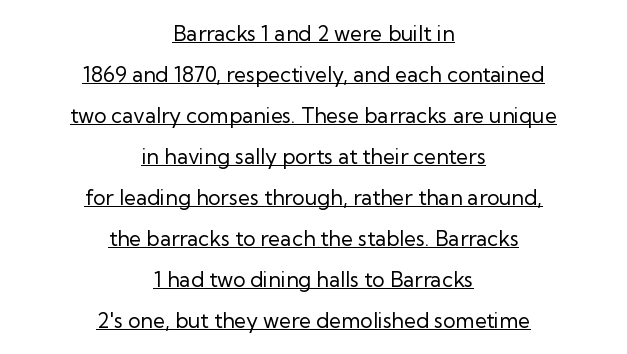
Q: Is the text bold? A: No.
Q: Is the text italic (slanted)? A: No, it is upright.
Q: Is the text underlined? A: Yes.
Q: How is the paragraph aligned? A: Centered.
Q: Is the spacing between letters normal or unusually wide? A: Normal.
Q: Is the spacing between lines tight, normal or loose? A: Loose.
